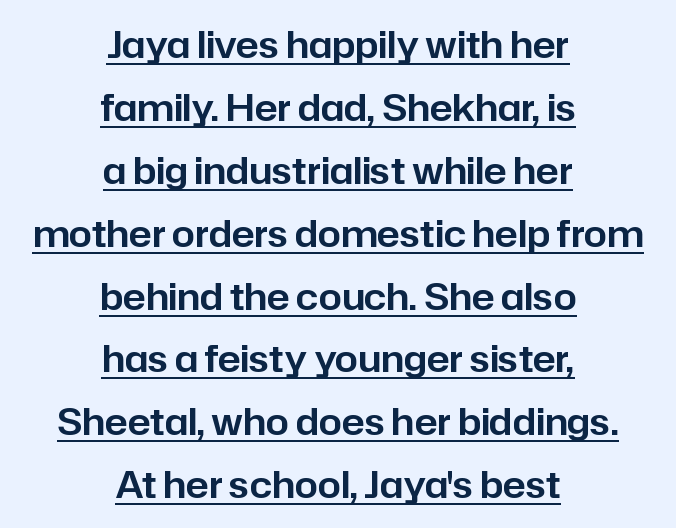
The image shows 37 px sans-serif type, upright; set centered, normal line spacing (1.7x), normal letter spacing, underlined; low stroke contrast and a medium x-height.
